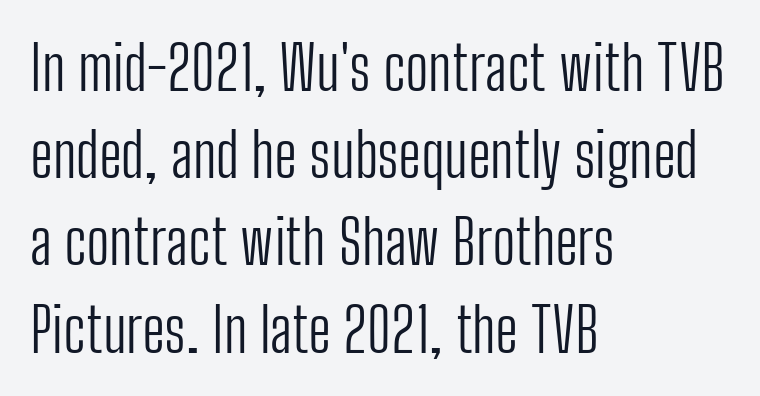
{"serif": "no", "italic": "no", "bold": "no", "weight": "light", "width": "condensed", "stroke_contrast": "low", "x_height": "medium", "monospaced": "no", "underline": "no", "align": "left", "line_spacing": "normal", "line_spacing_ratio": 1.43, "letter_spacing": "normal", "letter_spacing_em": 0.0, "glyph_px": 61}
